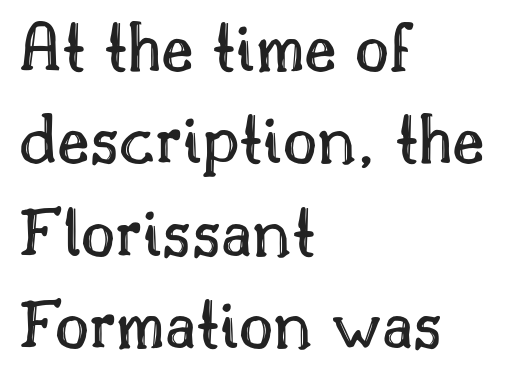
The image shows 74 px text type, upright; set left-aligned, normal line spacing (1.25x), normal letter spacing, not underlined; a small x-height.
